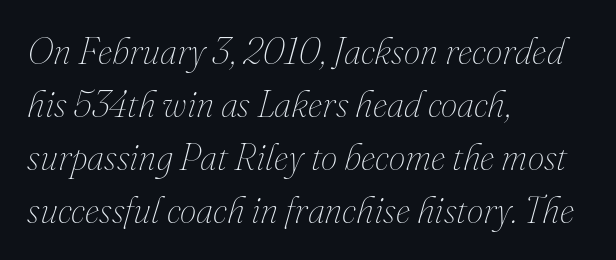
The image shows 37 px thin type, italic (leaning right); set left-aligned, normal line spacing (1.43x), normal letter spacing, not underlined; medium stroke contrast and a small x-height.
